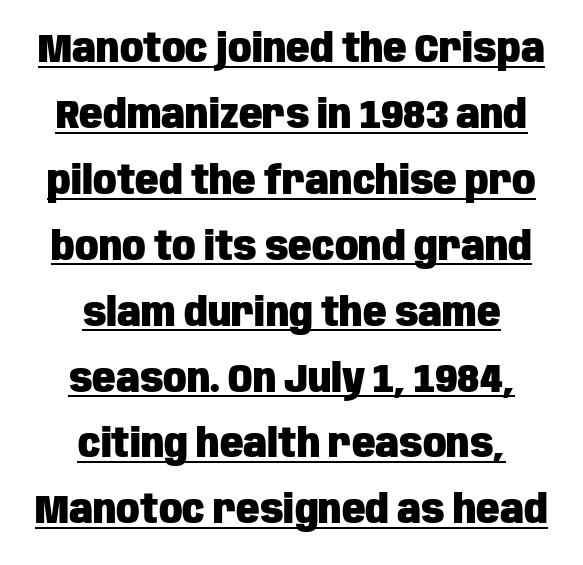
{"serif": "no", "italic": "no", "bold": "yes", "weight": "heavy", "width": "condensed", "stroke_contrast": "low", "x_height": "large", "monospaced": "no", "underline": "yes", "align": "center", "line_spacing": "normal", "line_spacing_ratio": 1.69, "letter_spacing": "normal", "letter_spacing_em": 0.0, "glyph_px": 39}
